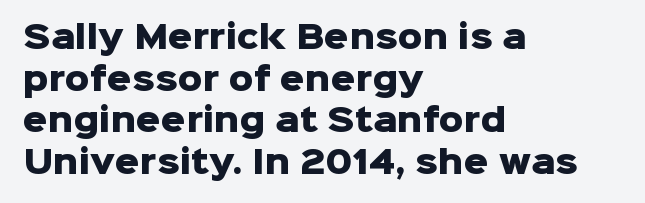
Q: Is the text bold? A: Yes.
Q: Is the text italic (slanted)? A: No, it is upright.
Q: Is the typeface a serif or a sans-serif typeface? A: Sans-serif.
Q: Is the text underlined? A: No.
Q: How is the paragraph aligned? A: Left-aligned.
Q: Is the spacing between letters normal or unusually wide? A: Normal.
Q: Is the spacing between lines tight, normal or loose? A: Normal.
Q: Width (condensed, normal, or wide)? A: Normal.
Q: Stroke contrast? A: Low.
Q: x-height? A: Medium.
Q: Monospaced? A: No.
